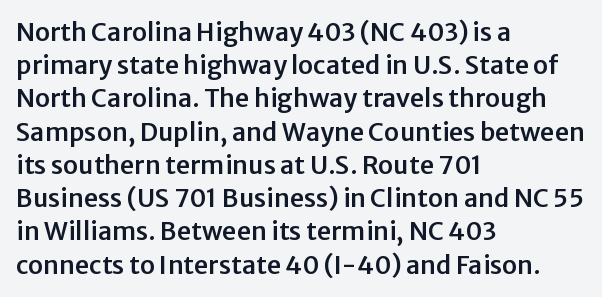
The image shows 25 px text type, upright; set left-aligned, normal line spacing (1.33x), normal letter spacing, not underlined.
